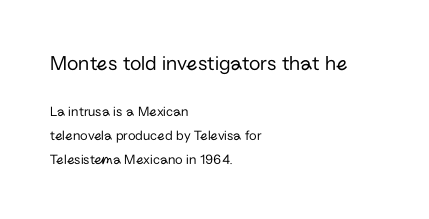
{"italic": "no", "bold": "no", "underline": "no", "align": "left", "line_spacing_ratio": 1.72, "letter_spacing": "normal", "letter_spacing_em": 0.0, "larger_block": "first", "size_ratio": 1.5, "glyph_px": 21}
